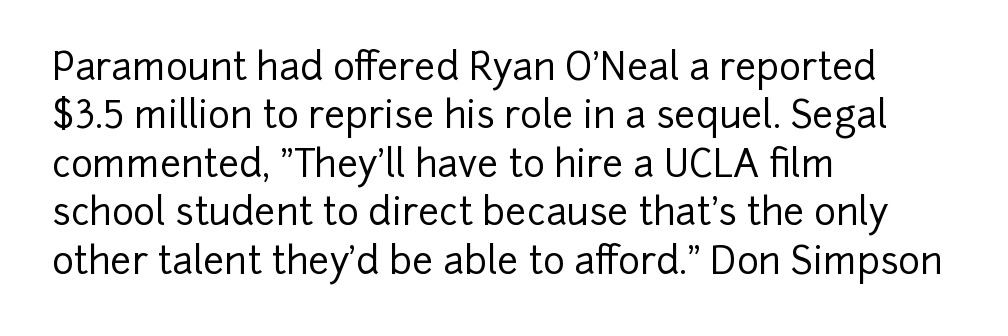
Q: Is the text italic (slanted)? A: No, it is upright.
Q: Is the typeface a serif or a sans-serif typeface? A: Sans-serif.
Q: Is the text underlined? A: No.
Q: How is the paragraph aligned? A: Left-aligned.
Q: Is the spacing between letters normal or unusually wide? A: Normal.
Q: Is the spacing between lines tight, normal or loose? A: Normal.
Q: Width (condensed, normal, or wide)? A: Normal.
Q: Stroke contrast? A: Low.
Q: x-height? A: Medium.
Q: Monospaced? A: No.
